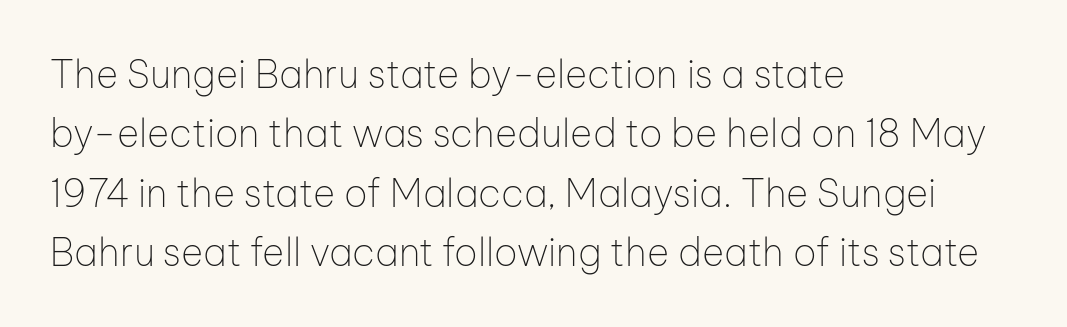
Q: Is the text bold? A: No.
Q: Is the text italic (slanted)? A: No, it is upright.
Q: Is the typeface a serif or a sans-serif typeface? A: Sans-serif.
Q: Is the text underlined? A: No.
Q: How is the paragraph aligned? A: Left-aligned.
Q: Is the spacing between letters normal or unusually wide? A: Normal.
Q: Is the spacing between lines tight, normal or loose? A: Normal.
Q: Width (condensed, normal, or wide)? A: Normal.
Q: Stroke contrast? A: Low.
Q: x-height? A: Medium.
Q: Monospaced? A: No.
